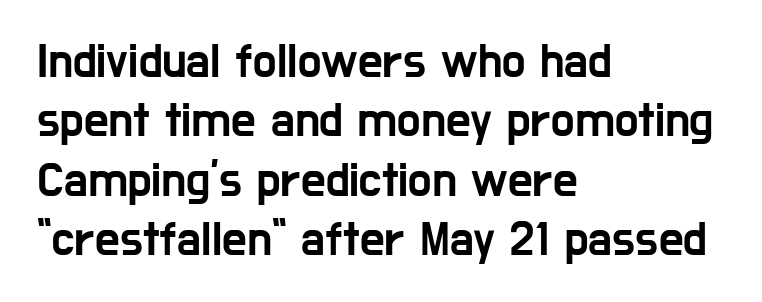
Note: no serifs on the glyphs. Here the designer chose a conventional face with non-uniform glyph widths. Alignment: flush left. The type is set solid horizontally, with unmodified tracking. Words float on clear page, feet unadorned.
